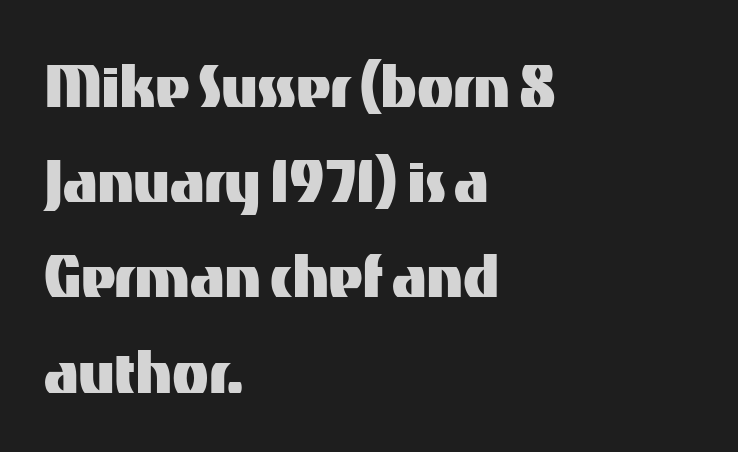
Q: Is the text italic (slanted)? A: No, it is upright.
Q: Is the typeface a serif or a sans-serif typeface? A: Sans-serif.
Q: Is the text underlined? A: No.
Q: How is the paragraph aligned? A: Left-aligned.
Q: Is the spacing between letters normal or unusually wide? A: Normal.
Q: Is the spacing between lines tight, normal or loose? A: Normal.
Q: Width (condensed, normal, or wide)? A: Normal.
Q: Stroke contrast? A: Medium.
Q: x-height? A: Medium.
Q: Monospaced? A: No.
